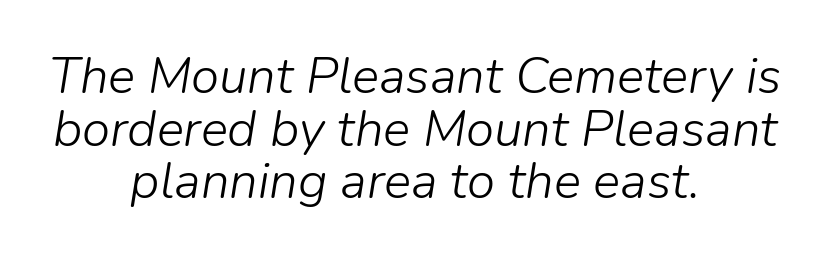
Underlining? Definitely not there. Is the stroke heavy? The answer is a plain regular-or-lighter. Horizontal bands of white between lines are thin slivers. One-word summary of the alignment: center.
